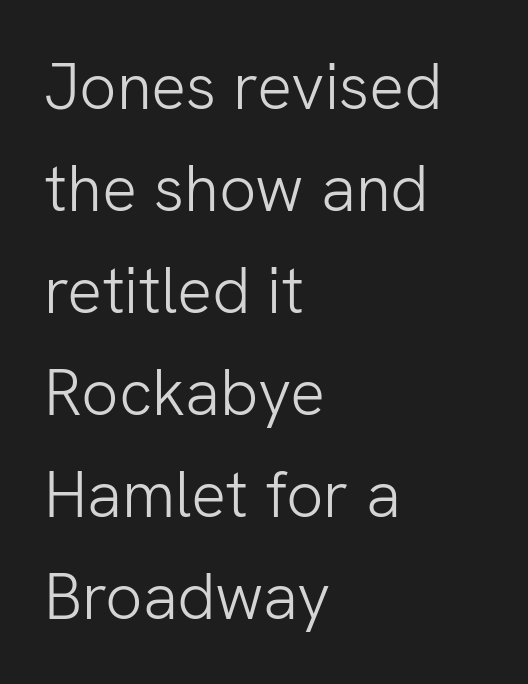
{"serif": "no", "italic": "no", "bold": "no", "weight": "light", "width": "normal", "stroke_contrast": "low", "x_height": "medium", "monospaced": "no", "underline": "no", "align": "left", "line_spacing": "normal", "line_spacing_ratio": 1.57, "letter_spacing": "normal", "letter_spacing_em": 0.0, "glyph_px": 65}
